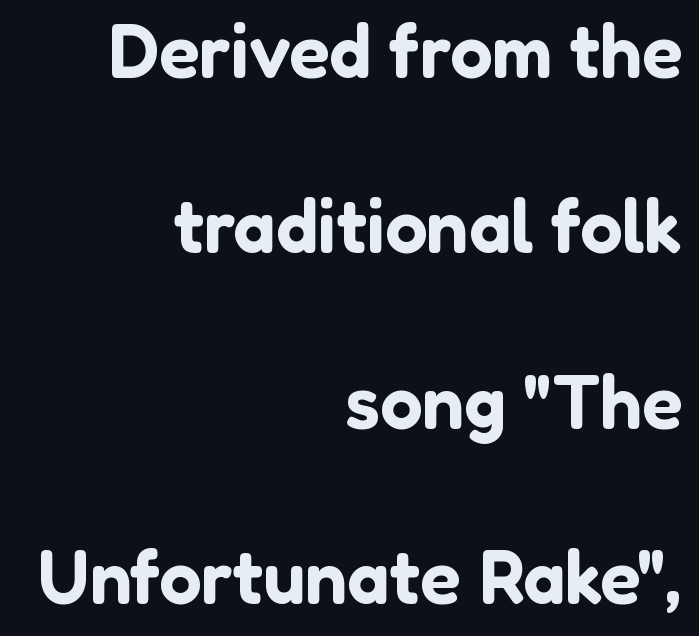
{"serif": "no", "italic": "no", "width": "normal", "stroke_contrast": "low", "x_height": "medium", "monospaced": "no", "underline": "no", "align": "right", "line_spacing": "loose", "line_spacing_ratio": 2.34, "letter_spacing": "normal", "letter_spacing_em": 0.0, "glyph_px": 75}
